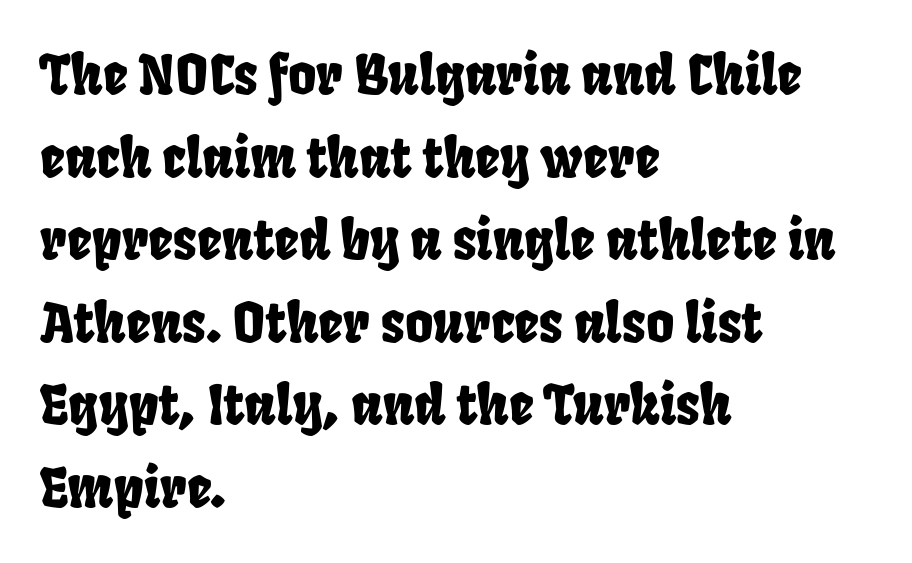
The image shows 54 px condensed sans-serif type; set left-aligned, normal line spacing (1.53x), normal letter spacing, not underlined; low stroke contrast and a large x-height.
